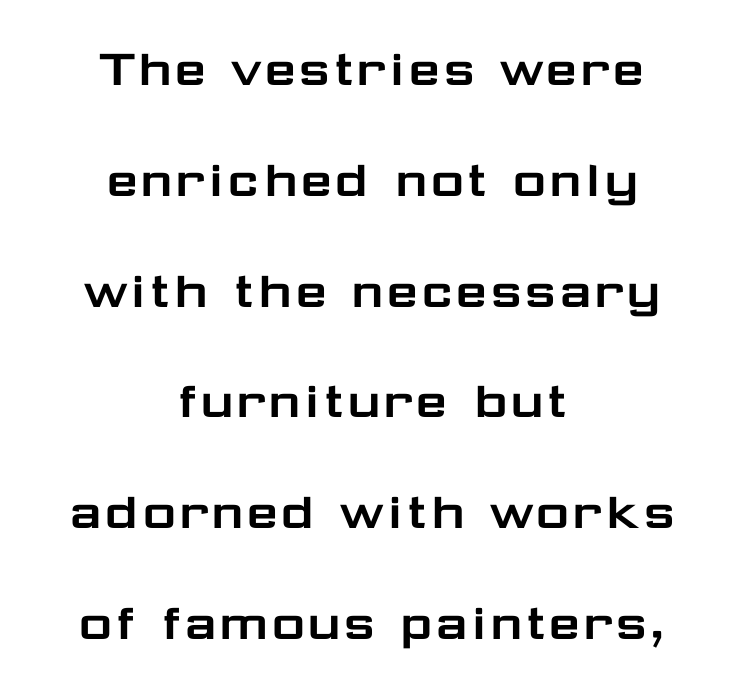
These lines stand farther apart than default settings would place them. Here the glyphs are tracked normally, forming tight word shapes. Examine the stroke ends and you'll find no serifs. Characters remain perfectly vertical along every line. Which margin do the lines hug? Neither — every line sits in the middle.
